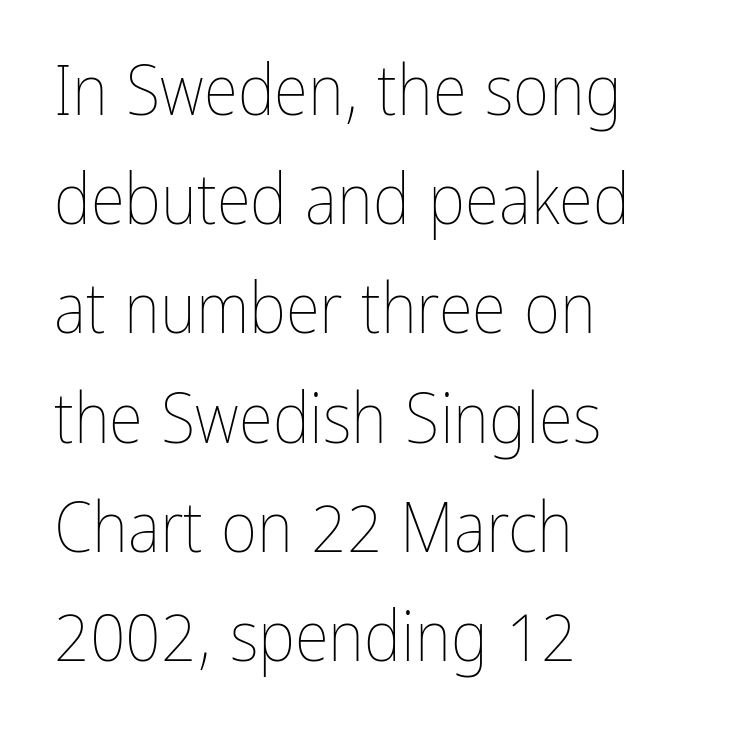
Q: Is the text bold? A: No.
Q: Is the text italic (slanted)? A: No, it is upright.
Q: Is the text underlined? A: No.
Q: How is the paragraph aligned? A: Left-aligned.
Q: Is the spacing between letters normal or unusually wide? A: Normal.
Q: Is the spacing between lines tight, normal or loose? A: Normal.
Q: Width (condensed, normal, or wide)? A: Condensed.
Q: Stroke contrast? A: Low.
Q: x-height? A: Medium.
Q: Monospaced? A: No.
